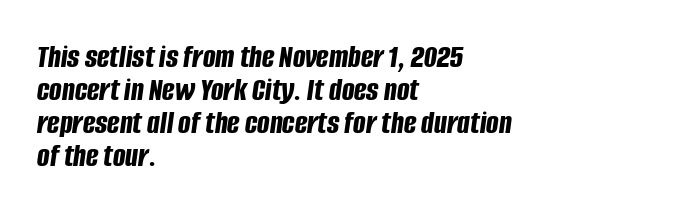
{"italic": "yes", "lean": "right", "slant_degrees": 8, "bold": "yes", "weight": "bold", "width": "condensed", "stroke_contrast": "low", "x_height": "large", "monospaced": "no", "underline": "no", "align": "left", "line_spacing": "tight", "line_spacing_ratio": 1.0, "letter_spacing": "normal", "letter_spacing_em": 0.0, "glyph_px": 33}
